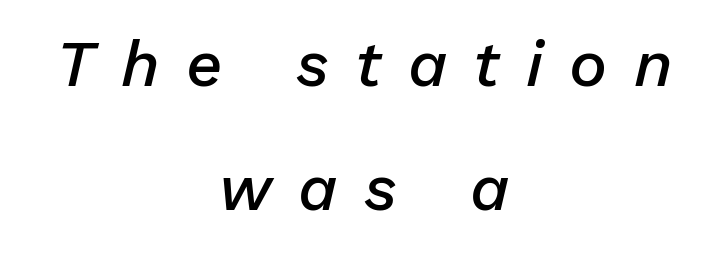
The image shows 64 px semibold type, italic (leaning right); set centered, loose line spacing (1.94x), unusually wide letter spacing (+0.41 em), not underlined; low stroke contrast and a medium x-height.
